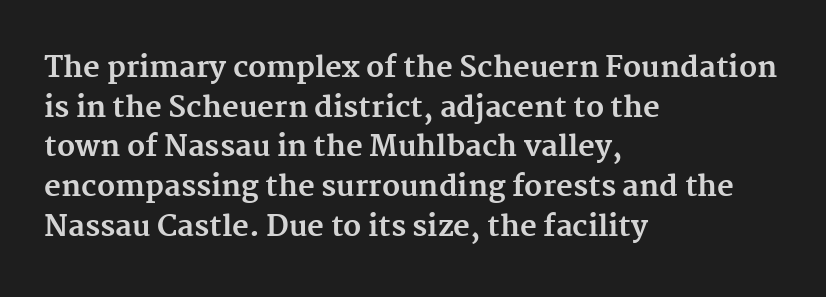
Q: Is the text bold? A: Yes.
Q: Is the text italic (slanted)? A: No, it is upright.
Q: Is the typeface a serif or a sans-serif typeface? A: Serif.
Q: Is the text underlined? A: No.
Q: How is the paragraph aligned? A: Left-aligned.
Q: Is the spacing between letters normal or unusually wide? A: Normal.
Q: Is the spacing between lines tight, normal or loose? A: Normal.
Q: Width (condensed, normal, or wide)? A: Normal.
Q: Stroke contrast? A: Medium.
Q: x-height? A: Medium.
Q: Monospaced? A: No.
